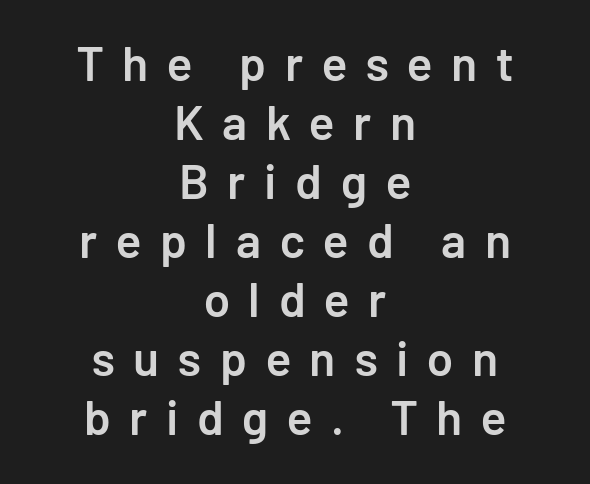
{"serif": "no", "italic": "no", "bold": "semi", "weight": "semibold", "width": "normal", "stroke_contrast": "low", "x_height": "medium", "monospaced": "no", "underline": "no", "align": "center", "line_spacing_ratio": 1.23, "letter_spacing": "wide", "letter_spacing_em": 0.39, "glyph_px": 48}
